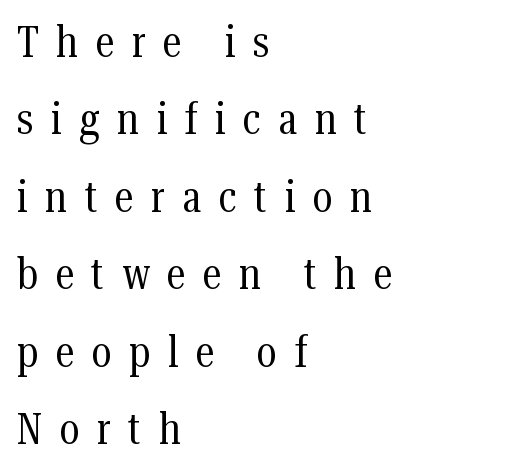
The image shows 43 px regular-weight, condensed serif type, upright; set left-aligned, line spacing 1.8x, unusually wide letter spacing (+0.41 em), not underlined; medium stroke contrast and a medium x-height.
